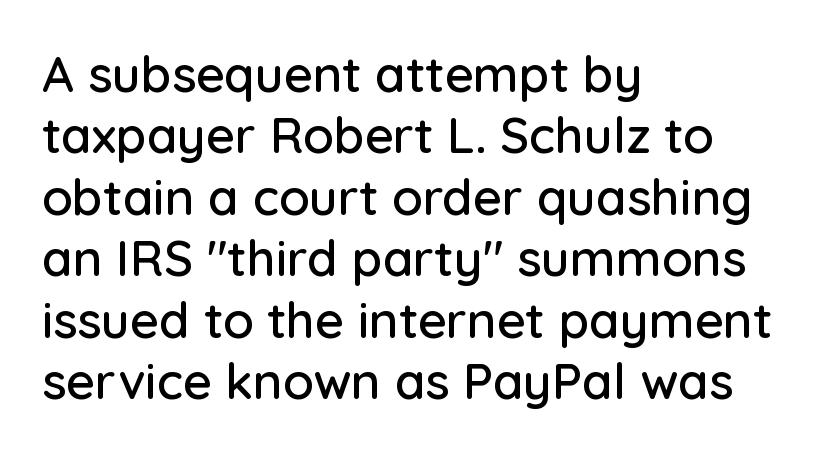
{"serif": "no", "italic": "no", "width": "normal", "stroke_contrast": "low", "x_height": "medium", "monospaced": "no", "underline": "no", "align": "left", "line_spacing_ratio": 1.23, "letter_spacing": "normal", "letter_spacing_em": 0.0, "glyph_px": 50}
